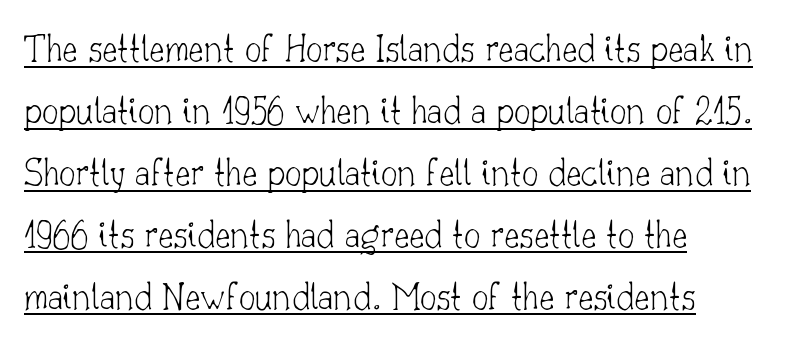
There is no visible air inserted between adjacent glyphs. Each letter's strokes conclude with small projecting serifs. Glance below the letters and you will spot a drawn line. The vertical gap from one line to the next is medium. These lines are rendered in a variable-pitch font.
